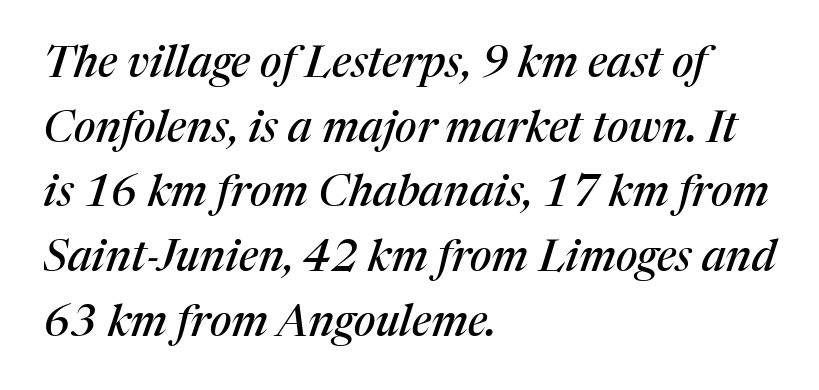
Q: Is the text italic (slanted)? A: Yes, it leans right by about 17 degrees.
Q: Is the typeface a serif or a sans-serif typeface? A: Serif.
Q: Is the text underlined? A: No.
Q: How is the paragraph aligned? A: Left-aligned.
Q: Is the spacing between letters normal or unusually wide? A: Normal.
Q: Is the spacing between lines tight, normal or loose? A: Normal.
Q: Width (condensed, normal, or wide)? A: Normal.
Q: Stroke contrast? A: Medium.
Q: x-height? A: Medium.
Q: Monospaced? A: No.
